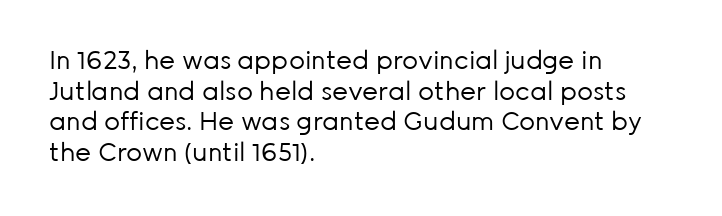
Q: Is the text bold? A: No.
Q: Is the text italic (slanted)? A: No, it is upright.
Q: Is the text underlined? A: No.
Q: How is the paragraph aligned? A: Left-aligned.
Q: Is the spacing between letters normal or unusually wide? A: Normal.
